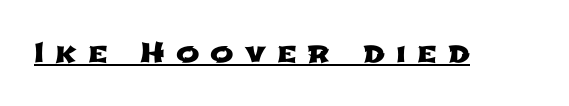
{"serif": "no", "width": "wide", "stroke_contrast": "low", "x_height": "medium", "monospaced": "no", "underline": "yes", "letter_spacing": "wide", "letter_spacing_em": 0.39, "glyph_px": 28}
